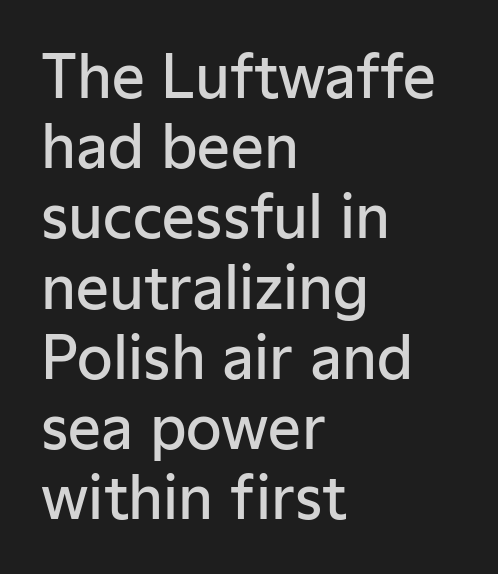
The image shows 58 px semibold sans-serif type, upright; set left-aligned, line spacing 1.21x, normal letter spacing, not underlined; low stroke contrast and a medium x-height.
